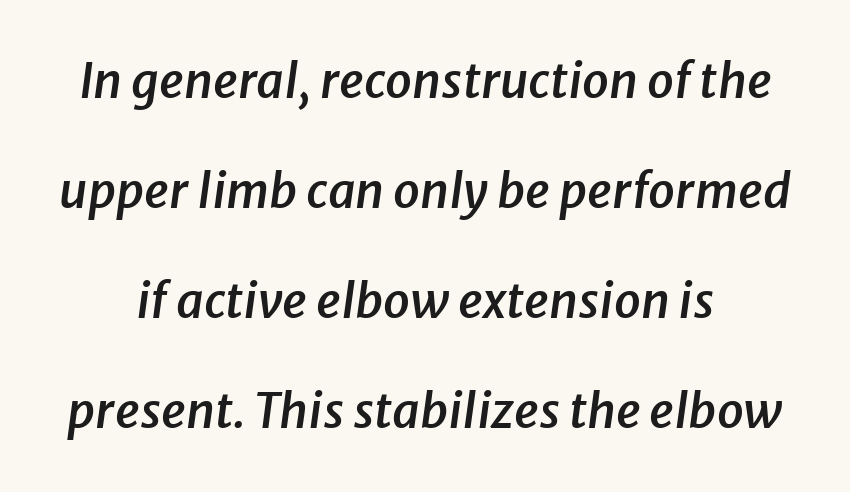
{"italic": "yes", "lean": "right", "slant_degrees": 8, "bold": "semi", "weight": "semibold", "width": "normal", "stroke_contrast": "low", "x_height": "medium", "monospaced": "no", "underline": "no", "align": "center", "line_spacing": "loose", "line_spacing_ratio": 2.29, "letter_spacing": "normal", "letter_spacing_em": 0.0, "glyph_px": 48}
